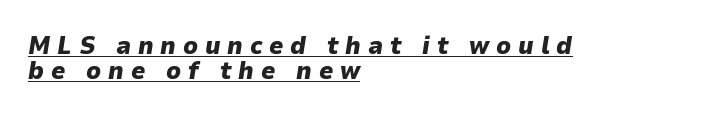
The characters look thick and weighty, a clear bold. The paragraph has a hard left edge and a soft right edge. There's an unmistakable incline to the writing here. The rendering inserts visible extra space after every character.
